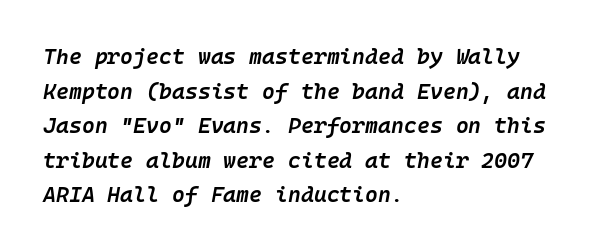
Q: Is the text bold? A: Semi-bold.
Q: Is the text italic (slanted)? A: Yes, it leans right by about 10 degrees.
Q: Is the text underlined? A: No.
Q: How is the paragraph aligned? A: Left-aligned.
Q: Is the spacing between letters normal or unusually wide? A: Normal.
Q: Is the spacing between lines tight, normal or loose? A: Normal.
